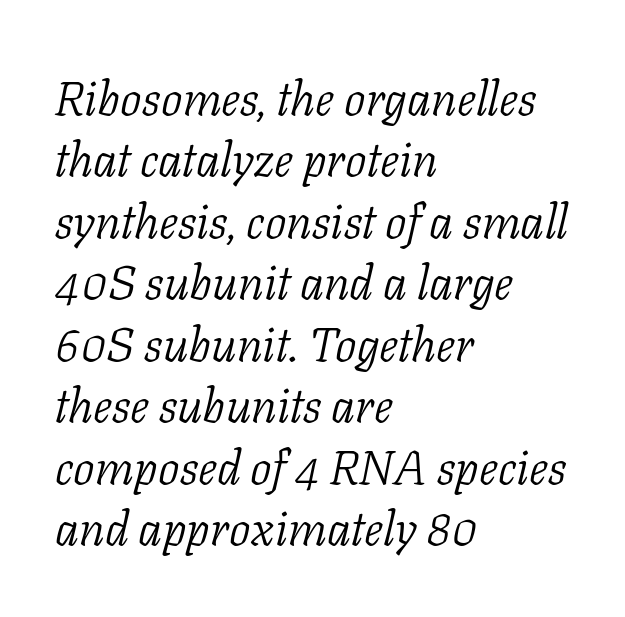
Q: Is the text bold? A: No.
Q: Is the text italic (slanted)? A: Yes, it leans right by about 11 degrees.
Q: Is the typeface a serif or a sans-serif typeface? A: Serif.
Q: Is the text underlined? A: No.
Q: How is the paragraph aligned? A: Left-aligned.
Q: Is the spacing between letters normal or unusually wide? A: Normal.
Q: Is the spacing between lines tight, normal or loose? A: Normal.
Q: Width (condensed, normal, or wide)? A: Normal.
Q: Stroke contrast? A: Low.
Q: x-height? A: Medium.
Q: Monospaced? A: No.
